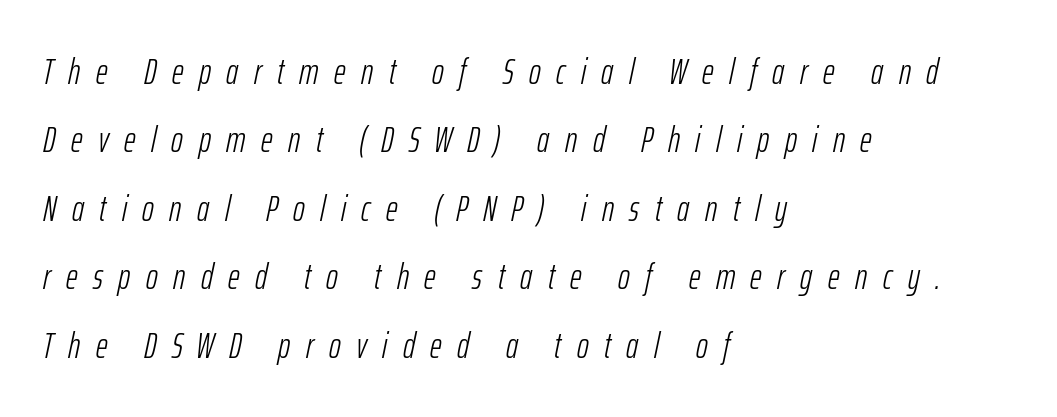
The image shows 36 px light, condensed type, italic (leaning right); set left-aligned, loose line spacing (1.9x), unusually wide letter spacing (+0.43 em), not underlined; low stroke contrast and a medium x-height.
